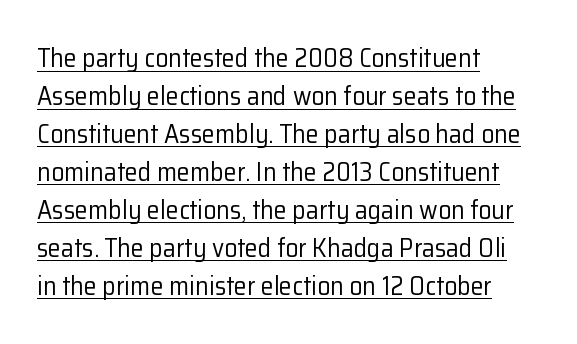
The characters are drawn with everyday or finer stroke widths. Reading down the block, your eye returns to a fixed left position each line. This rendering leaves character spacing at its baseline value. In designer terms, the underline attribute is active on this setting. Posture: straight, roman, zero tilt. The rendering uses a moderate line-height, typical for paragraphs.
